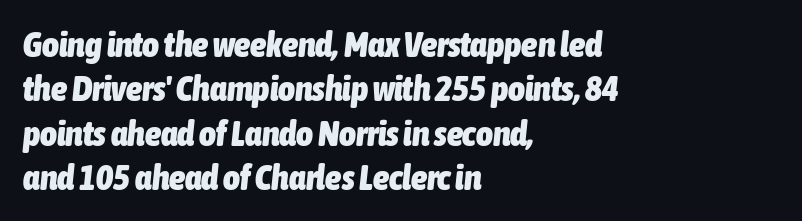
Q: Is the text bold? A: Yes.
Q: Is the text italic (slanted)? A: Yes, it leans right by about 6 degrees.
Q: Is the text underlined? A: No.
Q: How is the paragraph aligned? A: Left-aligned.
Q: Is the spacing between letters normal or unusually wide? A: Normal.
Q: Width (condensed, normal, or wide)? A: Condensed.
Q: Stroke contrast? A: Low.
Q: x-height? A: Medium.
Q: Monospaced? A: No.
